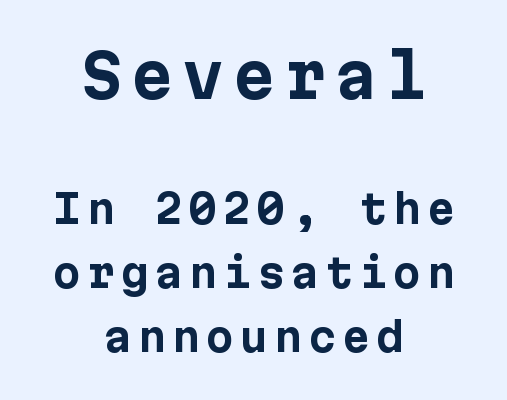
No feet cap the strokes, marking this as sans-serif type. This is roman type, the default non-slanted kind. Each line is balanced around a shared central axis. The passage shown is emphatically bold. Larger block? The one above; the one below is distinctly smaller. One glance says typical: line gaps are just what's usual.
